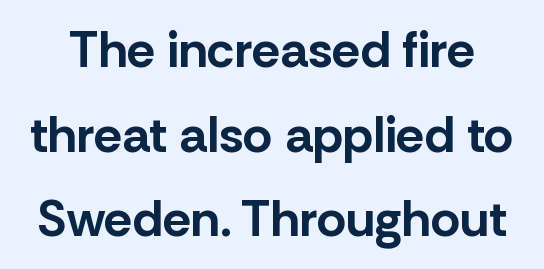
Q: Is the text bold? A: Yes.
Q: Is the text italic (slanted)? A: No, it is upright.
Q: Is the typeface a serif or a sans-serif typeface? A: Sans-serif.
Q: Is the text underlined? A: No.
Q: Is the spacing between letters normal or unusually wide? A: Normal.
Q: Is the spacing between lines tight, normal or loose? A: Normal.
Q: Width (condensed, normal, or wide)? A: Normal.
Q: Stroke contrast? A: Low.
Q: x-height? A: Medium.
Q: Monospaced? A: No.
